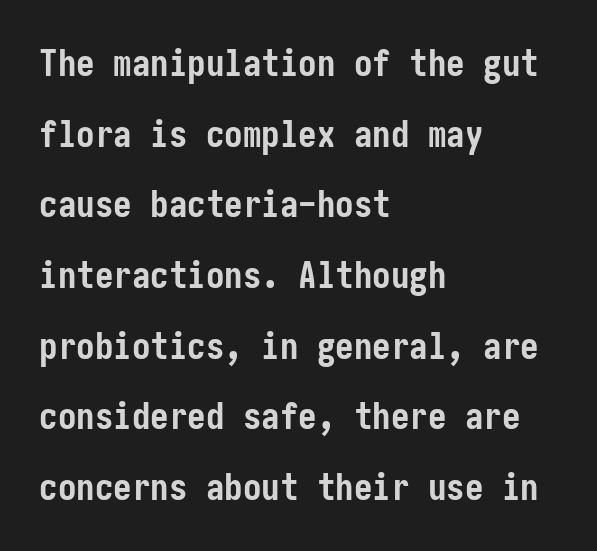
Q: Is the text bold? A: Yes.
Q: Is the text italic (slanted)? A: No, it is upright.
Q: Is the typeface a serif or a sans-serif typeface? A: Sans-serif.
Q: Is the text underlined? A: No.
Q: How is the paragraph aligned? A: Left-aligned.
Q: Is the spacing between letters normal or unusually wide? A: Normal.
Q: Is the spacing between lines tight, normal or loose? A: Loose.
Q: Width (condensed, normal, or wide)? A: Condensed.
Q: Stroke contrast? A: Low.
Q: x-height? A: Medium.
